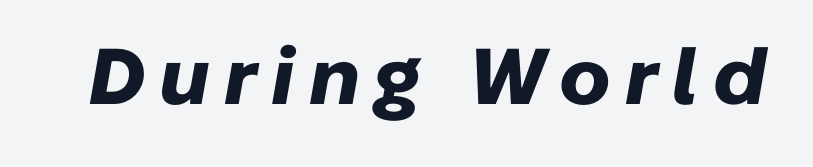
The image shows 79 px heavy type, italic (leaning right); set not underlined; low stroke contrast and a medium x-height.
